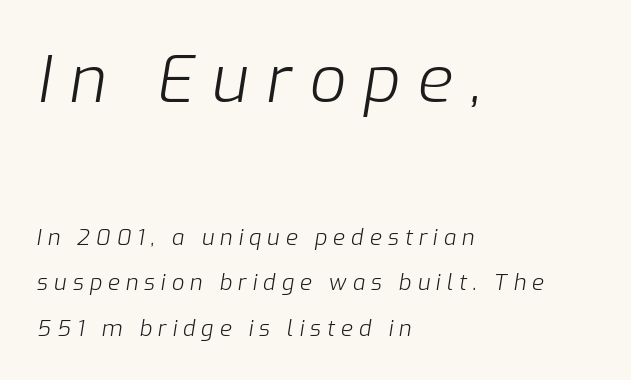
Q: Is the text bold? A: No.
Q: Is the text italic (slanted)? A: Yes, it leans right by about 9 degrees.
Q: Is the text underlined? A: No.
Q: How is the paragraph aligned? A: Left-aligned.
Q: Is the spacing between letters normal or unusually wide? A: Unusually wide.
Q: Is the spacing between lines tight, normal or loose? A: Loose.
Q: Which block of text is set in a larger size, the first (top) or the second (bottom)? A: The first (top) one.
Q: Width (condensed, normal, or wide)? A: Normal.
Q: Stroke contrast? A: Low.
Q: x-height? A: Medium.
Q: Monospaced? A: No.
